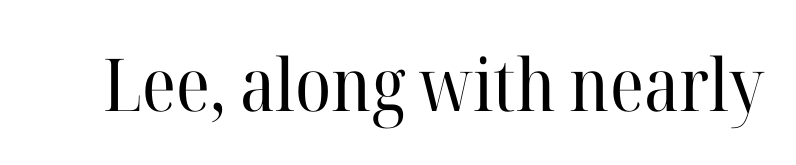
The image shows 73 px regular-weight serif type, upright; set normal letter spacing, not underlined; high stroke contrast and a medium x-height.
